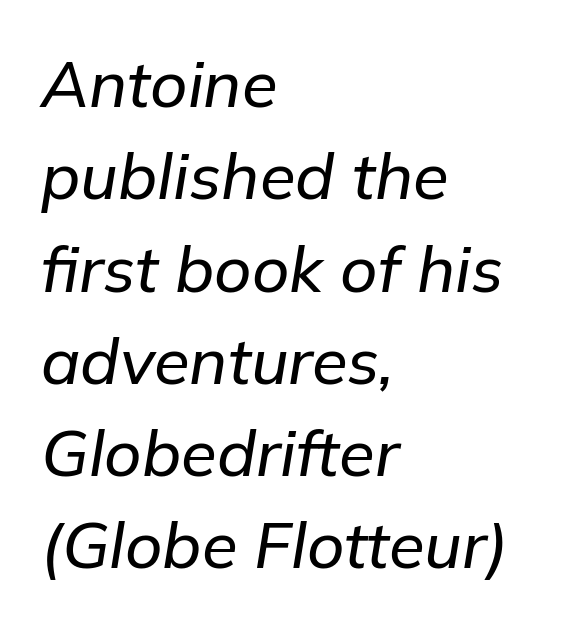
{"italic": "yes", "lean": "right", "slant_degrees": 9, "width": "normal", "stroke_contrast": "low", "x_height": "medium", "monospaced": "no", "underline": "no", "align": "left", "line_spacing": "normal", "line_spacing_ratio": 1.42, "letter_spacing": "normal", "letter_spacing_em": 0.0, "glyph_px": 65}
